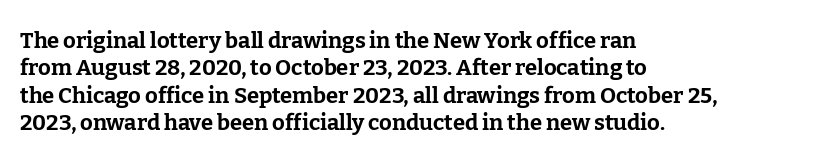
The image shows 22 px bold type, upright; set left-aligned, line spacing 1.24x, normal letter spacing, not underlined.
